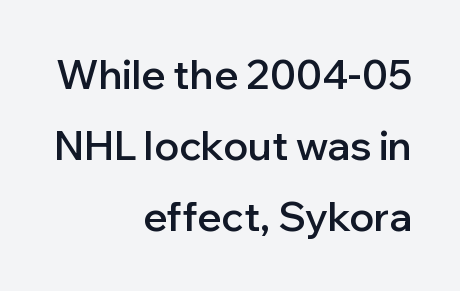
Q: Is the text bold? A: Semi-bold.
Q: Is the text italic (slanted)? A: No, it is upright.
Q: Is the typeface a serif or a sans-serif typeface? A: Sans-serif.
Q: Is the text underlined? A: No.
Q: How is the paragraph aligned? A: Right-aligned.
Q: Is the spacing between letters normal or unusually wide? A: Normal.
Q: Width (condensed, normal, or wide)? A: Normal.
Q: Stroke contrast? A: Low.
Q: x-height? A: Medium.
Q: Monospaced? A: No.
